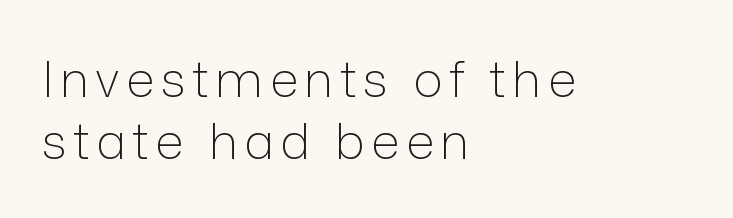
Q: Is the text bold? A: No.
Q: Is the text italic (slanted)? A: No, it is upright.
Q: Is the typeface a serif or a sans-serif typeface? A: Sans-serif.
Q: Is the text underlined? A: No.
Q: How is the paragraph aligned? A: Left-aligned.
Q: Is the spacing between lines tight, normal or loose? A: Normal.
Q: Width (condensed, normal, or wide)? A: Normal.
Q: Stroke contrast? A: Low.
Q: x-height? A: Medium.
Q: Monospaced? A: No.
